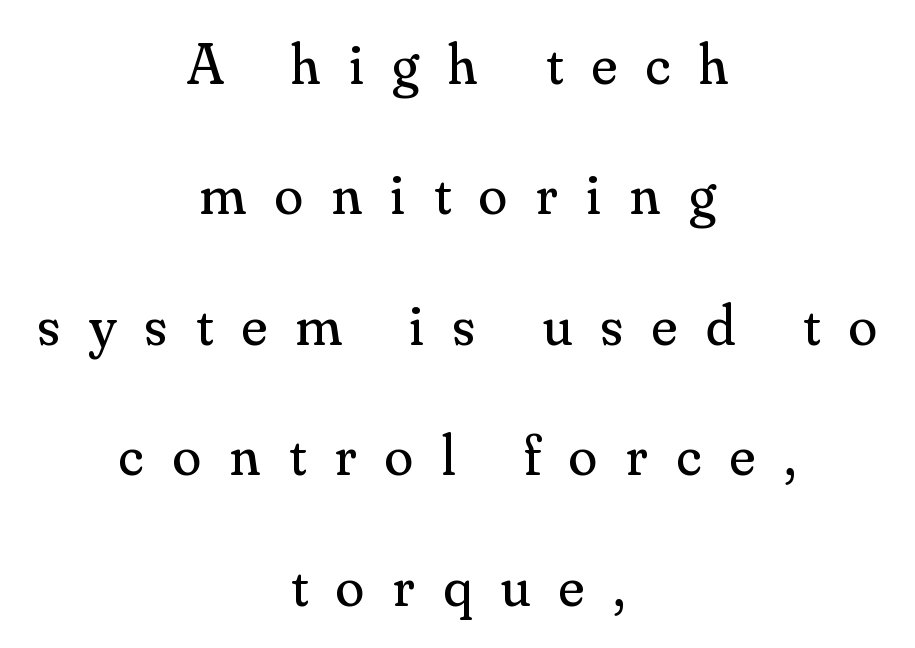
The image shows 58 px regular-weight serif type, upright; set centered, loose line spacing (2.25x), unusually wide letter spacing (+0.5 em), not underlined; medium stroke contrast and a small x-height.
